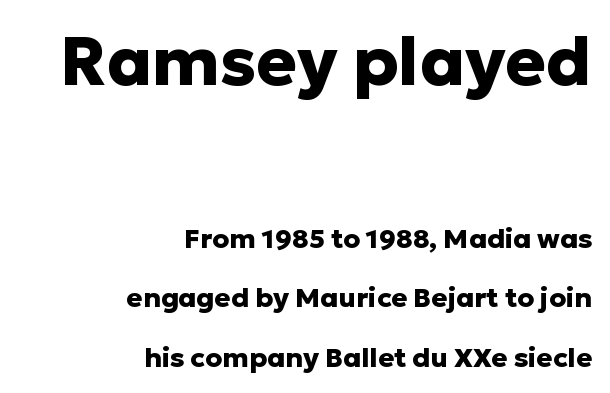
Quick note: interline space is abundant. Leftover space on each line is placed entirely before the opening word. Serifs: no, the terminals of the letterforms are clean. Unlike italic type, these characters show no tilt at all. Size contrast runs from large at the top to small at the bottom. Each word holds together tightly as a unit, with standard inter-letter gaps.
